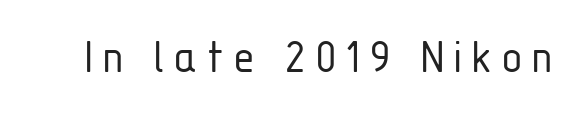
The letters advance in unequal steps, a hallmark of proportional type. Descenders hang freely into open space. A quiet, ordinary-to-light weight characterises the typeface. Italic: no, the glyphs are upright roman. A typesetter would label this face a sans.
